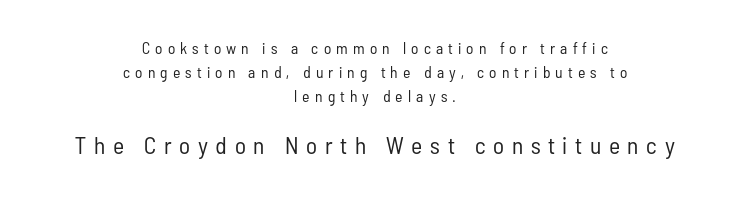
{"italic": "no", "bold": "no", "underline": "no", "align": "center", "line_spacing": "normal", "line_spacing_ratio": 1.51, "letter_spacing": "wide", "letter_spacing_em": 0.32, "larger_block": "second", "size_ratio": 1.5, "glyph_px": 24}
